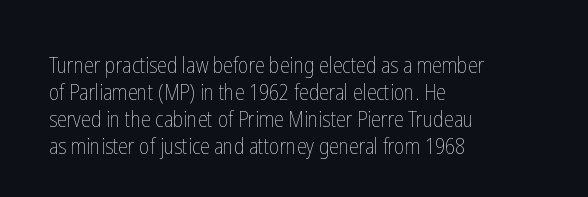
Honestly, the letter spacing is just normal — you wouldn't notice it. A student would call this left alignment; a typographer would say flush left, rag right. The font sits on the lighter half of the weight spectrum, regular included. Just letters on the line, the space beneath them empty.
